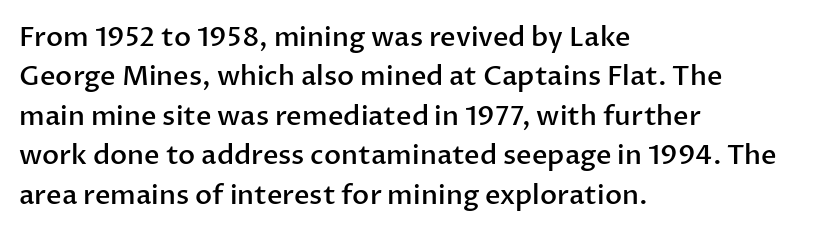
The image shows 27 px text type, upright; set left-aligned, normal line spacing (1.46x), normal letter spacing, not underlined.
